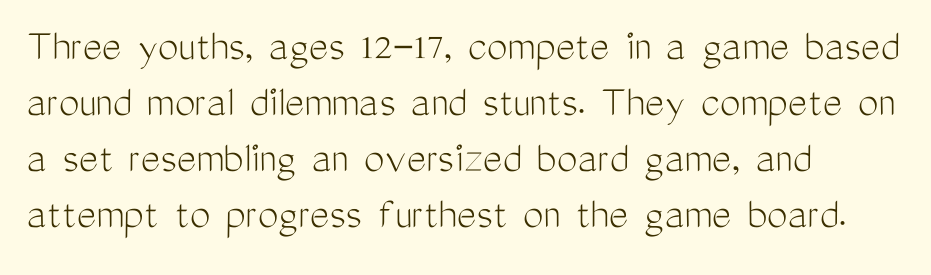
The weight tops out at a normal text grade. The paragraph shown leans on its left margin. Words appear dense and cohesive because spacing is normal. Letterform terminals end flat and unadorned throughout the passage.
